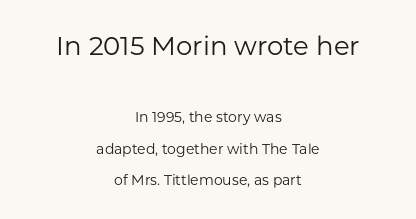
Q: Is the text bold? A: No.
Q: Is the text italic (slanted)? A: No, it is upright.
Q: Is the text underlined? A: No.
Q: How is the paragraph aligned? A: Centered.
Q: Is the spacing between letters normal or unusually wide? A: Normal.
Q: Is the spacing between lines tight, normal or loose? A: Loose.
Q: Which block of text is set in a larger size, the first (top) or the second (bottom)? A: The first (top) one.
